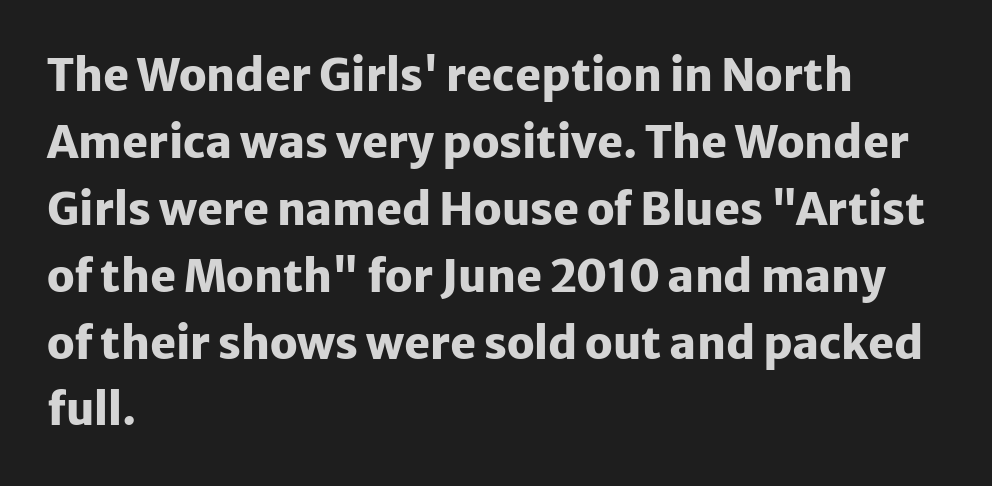
Q: Is the text bold? A: Yes.
Q: Is the text italic (slanted)? A: No, it is upright.
Q: Is the typeface a serif or a sans-serif typeface? A: Sans-serif.
Q: Is the text underlined? A: No.
Q: How is the paragraph aligned? A: Left-aligned.
Q: Is the spacing between letters normal or unusually wide? A: Normal.
Q: Is the spacing between lines tight, normal or loose? A: Normal.
Q: Width (condensed, normal, or wide)? A: Normal.
Q: Stroke contrast? A: Low.
Q: x-height? A: Medium.
Q: Monospaced? A: No.
